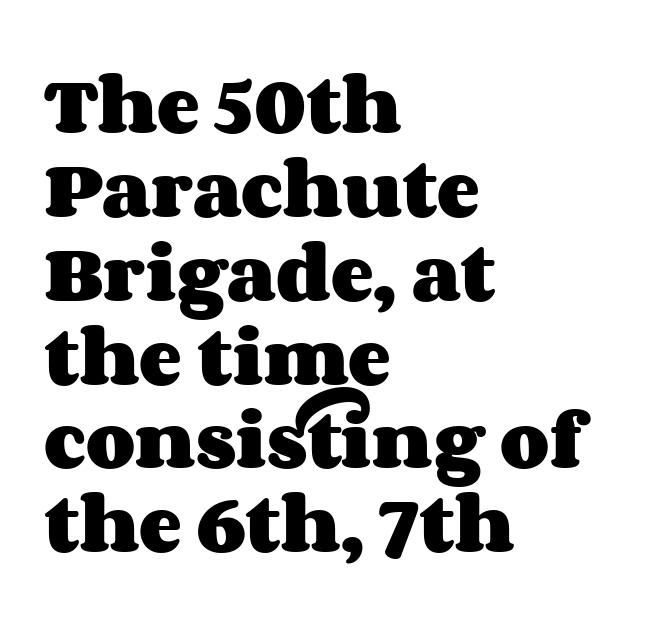
{"italic": "no", "bold": "yes", "weight": "heavy", "width": "wide", "stroke_contrast": "medium", "x_height": "large", "monospaced": "no", "underline": "no", "align": "left", "line_spacing": "normal", "line_spacing_ratio": 1.31, "letter_spacing": "normal", "letter_spacing_em": 0.0, "glyph_px": 64}
